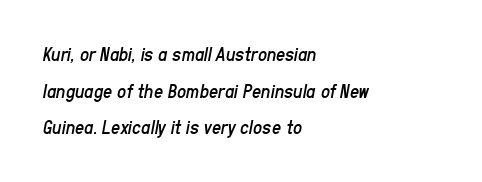
Nothing heavy about these letters — not bold at all. Honestly, the letter spacing is just normal — you wouldn't notice it. Leftover space on each line is placed entirely after the last word. The passage shown is not underscored anywhere. Does the lettering tilt? It does — this is italic.
